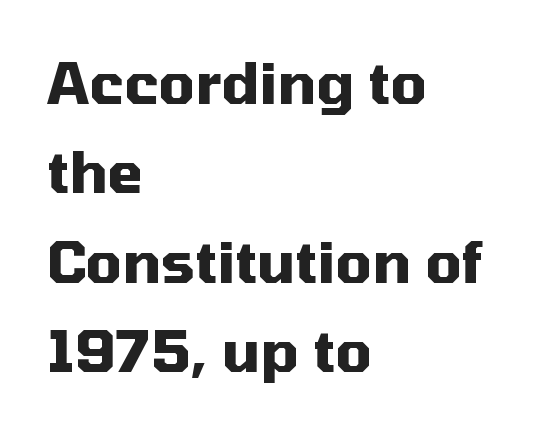
Layout note: lines flush left. The characters display no serif detailing; their extremities are plain. Heavy-handed strokes throughout: this text is bold. Do the letters lean? They stand straight.
